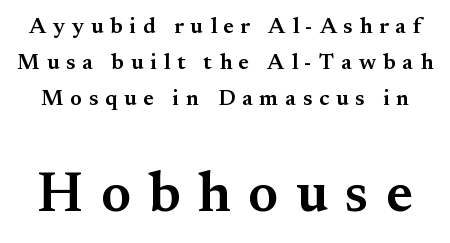
A typesetter would call this proportional, since set widths differ per character. Does the leading feel generous? No, just average. What kind of face is this? One with serifs. The rendering inserts visible extra space after every character.
